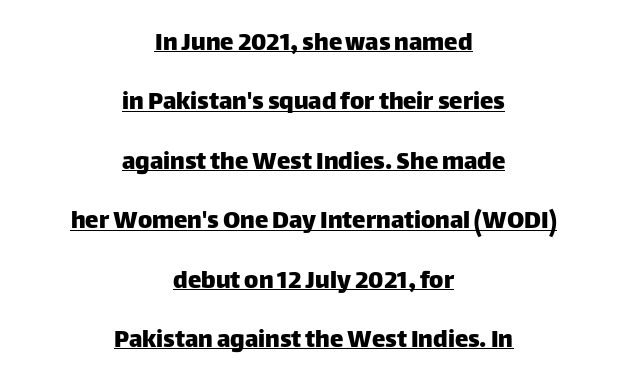
Honestly, the rows look like they've been pulled way apart. Tracking here is standard; glyphs follow each other at the usual distance. Compared with undecorated copy, this sample adds a rule below the words. Vertical strokes here are truly vertical. Reading down the block, each line starts at a different indent, mirrored at its end.
